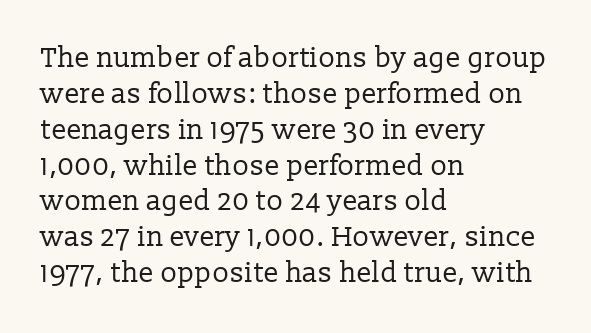
The image shows 28 px regular-weight serif type, upright; set left-aligned, normal line spacing (1.28x), normal letter spacing, not underlined; low stroke contrast and a medium x-height.
